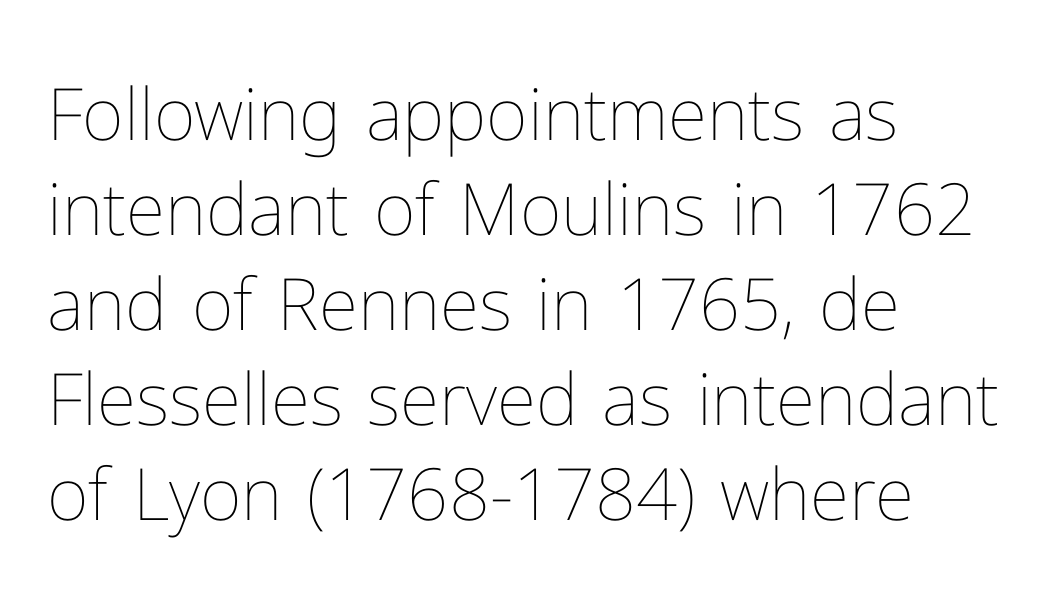
Q: Is the text bold? A: No.
Q: Is the text italic (slanted)? A: No, it is upright.
Q: Is the text underlined? A: No.
Q: How is the paragraph aligned? A: Left-aligned.
Q: Is the spacing between letters normal or unusually wide? A: Normal.
Q: Is the spacing between lines tight, normal or loose? A: Normal.
Q: Width (condensed, normal, or wide)? A: Normal.
Q: Stroke contrast? A: Low.
Q: x-height? A: Medium.
Q: Monospaced? A: No.
